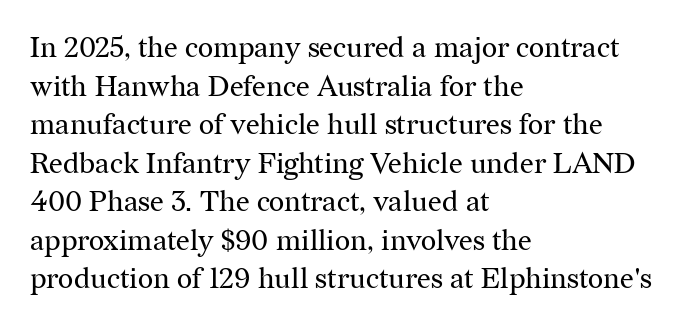
The cut favours lightness, reaching ordinary text weight at its darkest. Do the characters align in a grid? No, the font is proportional. Decoration check: the copy has no underline. Letterform terminals end in serifs throughout the passage. Vertically, the passage feels balanced, rows spaced as you'd expect.
